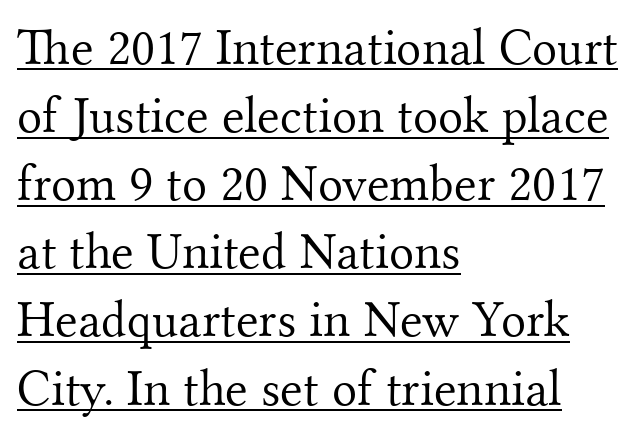
{"serif": "yes", "italic": "no", "bold": "no", "weight": "light", "width": "normal", "stroke_contrast": "medium", "x_height": "small", "monospaced": "no", "underline": "yes", "align": "left", "line_spacing": "normal", "line_spacing_ratio": 1.31, "letter_spacing": "normal", "letter_spacing_em": 0.0, "glyph_px": 52}
